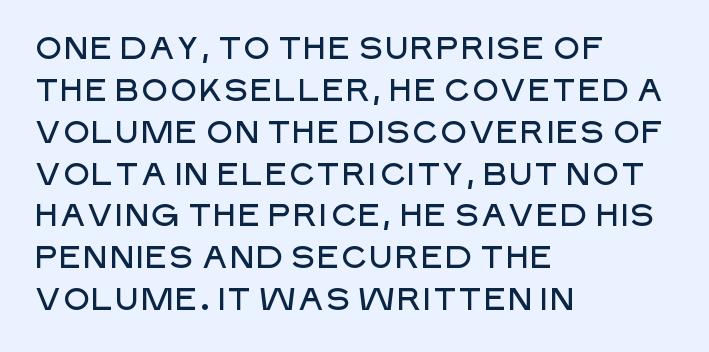
Is this a sans? Yes — the strokes have no serifs. The space between consecutive lines is moderate. No extra tracking has been applied to these lines. The baseline area is clear. Spacing verdict: proportional, widths tailored to each character. Every character sits straight up, as roman type does.
